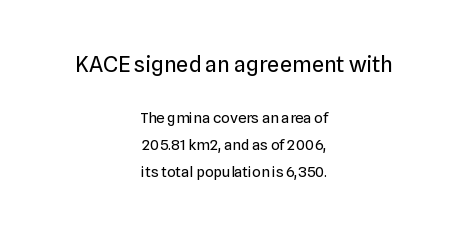
{"italic": "no", "bold": "no", "underline": "no", "align": "center", "line_spacing_ratio": 1.82, "letter_spacing": "normal", "letter_spacing_em": 0.0, "larger_block": "first", "size_ratio": 1.47, "glyph_px": 22}
